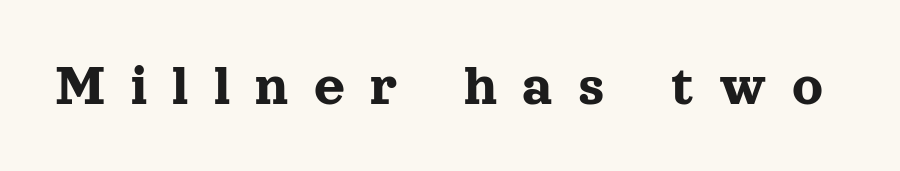
Q: Is the text italic (slanted)? A: No, it is upright.
Q: Is the typeface a serif or a sans-serif typeface? A: Serif.
Q: Is the text underlined? A: No.
Q: Is the spacing between letters normal or unusually wide? A: Unusually wide.
Q: Width (condensed, normal, or wide)? A: Normal.
Q: x-height? A: Medium.
Q: Monospaced? A: No.
